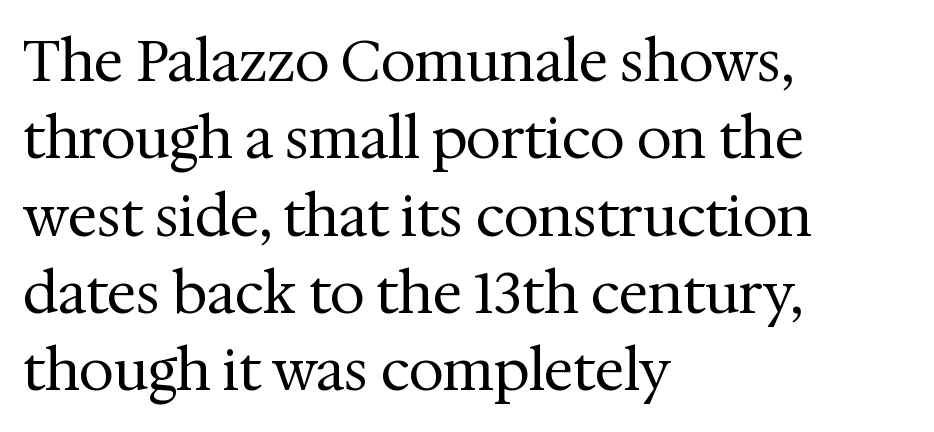
{"serif": "yes", "italic": "no", "bold": "no", "weight": "regular", "width": "normal", "stroke_contrast": "medium", "x_height": "medium", "monospaced": "no", "underline": "no", "align": "left", "line_spacing": "normal", "line_spacing_ratio": 1.38, "letter_spacing": "normal", "letter_spacing_em": 0.0, "glyph_px": 56}
